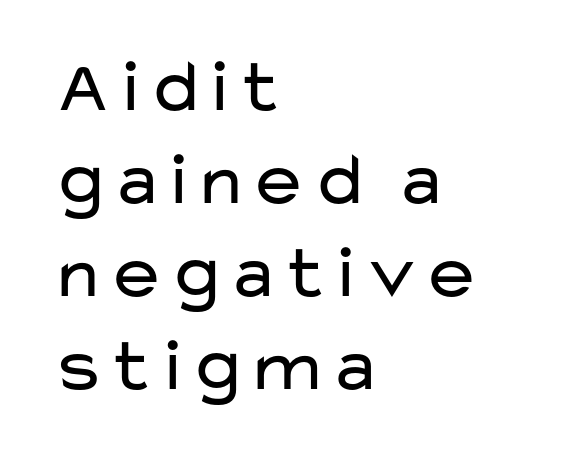
{"serif": "no", "italic": "no", "bold": "no", "weight": "regular", "width": "wide", "stroke_contrast": "low", "x_height": "medium", "monospaced": "no", "underline": "no", "align": "left", "line_spacing_ratio": 1.24, "letter_spacing": "normal", "letter_spacing_em": 0.0, "glyph_px": 75}
